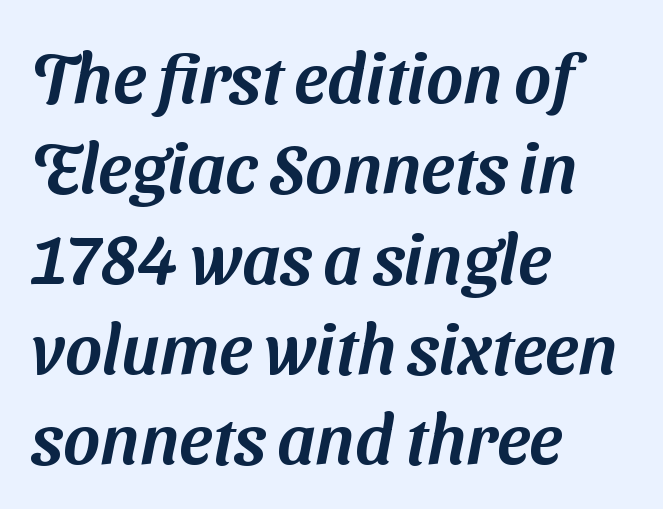
The image shows 70 px sans-serif type; set left-aligned, normal line spacing (1.29x), normal letter spacing, not underlined; medium stroke contrast and a medium x-height.
